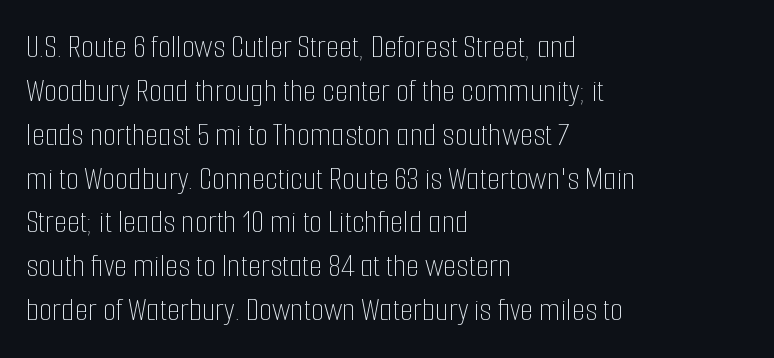
{"italic": "no", "bold": "no", "weight": "thin", "width": "condensed", "stroke_contrast": "low", "x_height": "medium", "monospaced": "no", "underline": "no", "align": "left", "line_spacing": "normal", "line_spacing_ratio": 1.29, "letter_spacing": "normal", "letter_spacing_em": 0.0, "glyph_px": 34}
